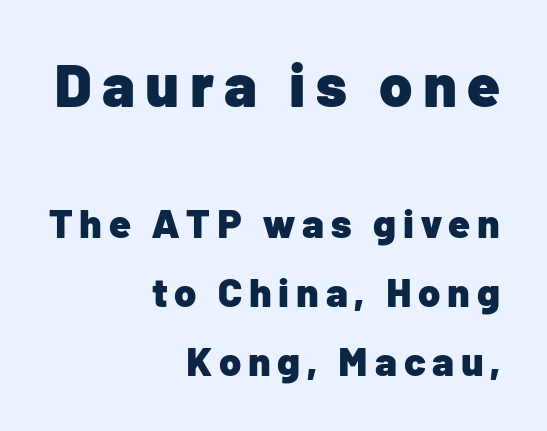
Clear beneath every line of the passage. The letters advance in unequal steps, a hallmark of proportional type. The glyphs have the mass of a bold cut. Visually, the top section dominates because its glyphs are scaled up.
